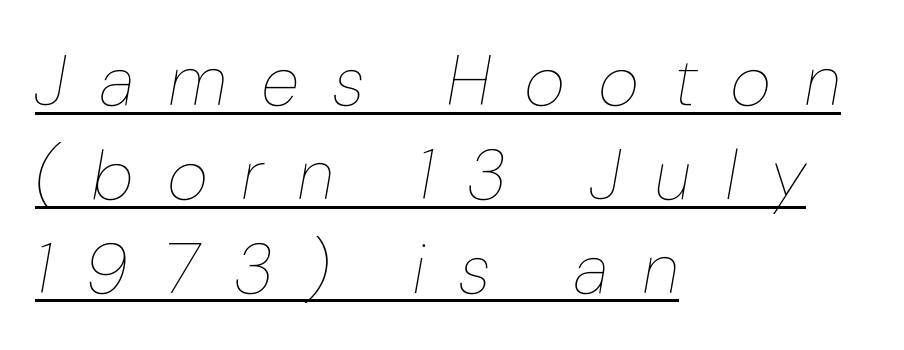
This sample uses an oblique cut, with every glyph tilted off the vertical. This is not heavy type; no bold has been used. Students, observe the line beneath the letters — that is underlining. What stands out about the letter spacing? Its width — letters are far apart. Varying glyph widths throughout — classic text-font behaviour. The setting favours the left margin, as ordinary paragraphs usually do.
